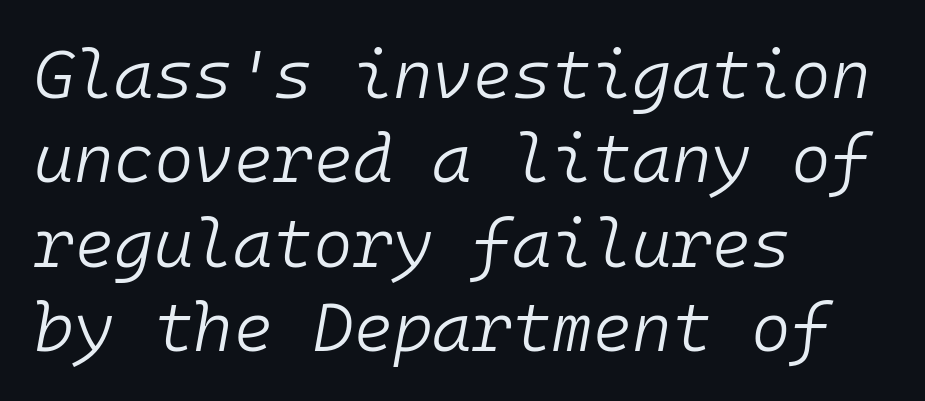
The text block is weighted toward the left margin, trailing off unevenly rightward. The tracking reads as untouched default to a designer's eye. Vertical stems look standard width or narrower in stroke. Do the characters align in a grid? Yes, the font is monospaced. Is the type slanted? Yes — the strokes lean at a clear angle.
